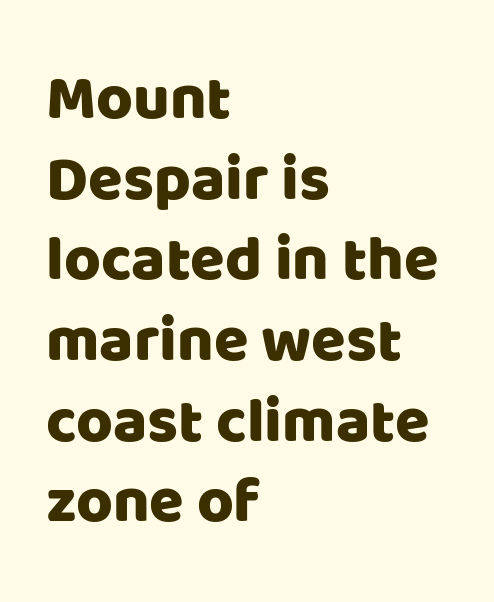
{"serif": "no", "italic": "no", "width": "normal", "stroke_contrast": "low", "x_height": "large", "monospaced": "no", "underline": "no", "align": "left", "line_spacing": "normal", "line_spacing_ratio": 1.28, "letter_spacing": "normal", "letter_spacing_em": 0.0, "glyph_px": 63}
